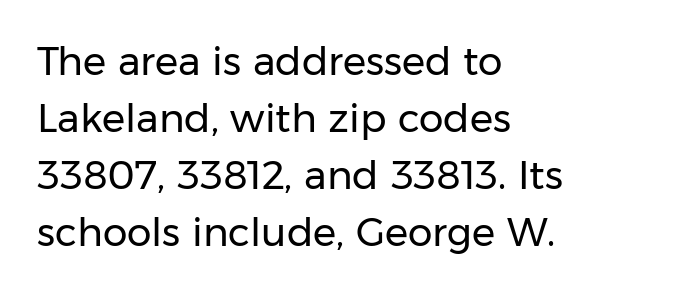
Letters have the restrained weight of plain body copy at most. Between one letter and the next there's only the usual sliver of space. In terms of letterform style, serifs are entirely absent. Horizontally, the lines are justified to the leading edge only. A typesetter would mark this as roman, not italic. Anything drawn beneath the words? Only blank space.
